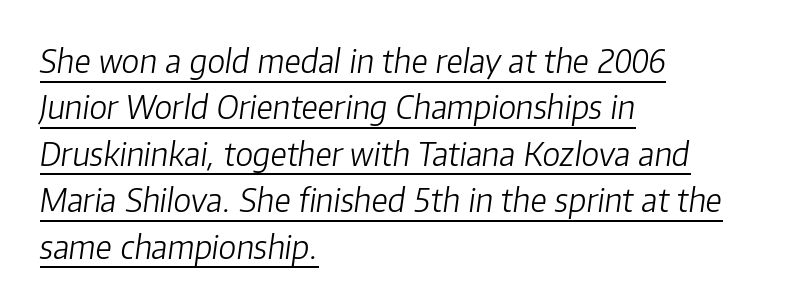
The image shows 32 px light type, italic (leaning right); set left-aligned, normal line spacing (1.45x), normal letter spacing, underlined; low stroke contrast and a medium x-height.
